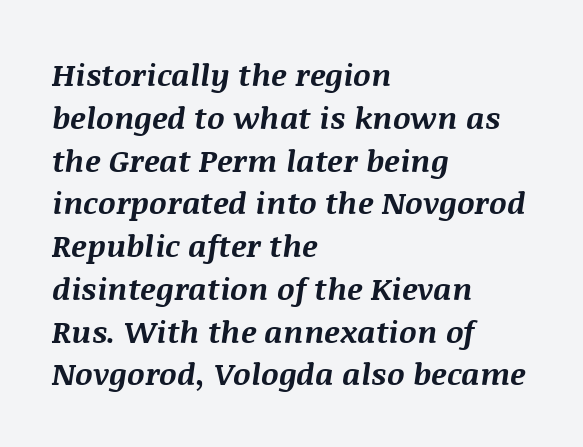
Q: Is the text bold? A: Yes.
Q: Is the text italic (slanted)? A: Yes, it leans right by about 8 degrees.
Q: Is the text underlined? A: No.
Q: How is the paragraph aligned? A: Left-aligned.
Q: Is the spacing between letters normal or unusually wide? A: Normal.
Q: Is the spacing between lines tight, normal or loose? A: Normal.
Q: Width (condensed, normal, or wide)? A: Normal.
Q: Stroke contrast? A: Medium.
Q: x-height? A: Large.
Q: Monospaced? A: No.
